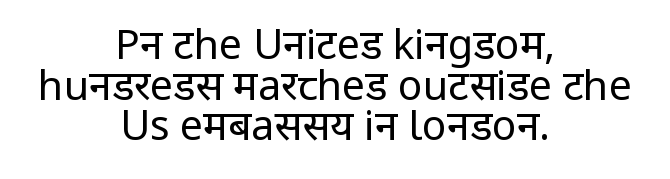
The image shows 41 px regular-weight, condensed sans-serif type, upright; set centered, tight line spacing (0.99x), normal letter spacing, not underlined; low stroke contrast and a large x-height.
